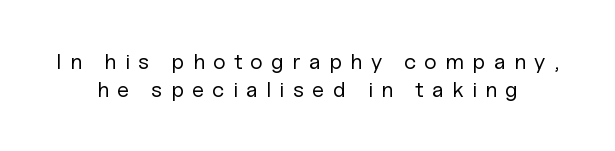
{"italic": "no", "bold": "no", "underline": "no", "line_spacing": "normal", "line_spacing_ratio": 1.29, "letter_spacing": "wide", "letter_spacing_em": 0.38, "glyph_px": 22}
